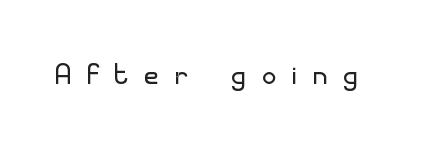
{"serif": "no", "italic": "no", "bold": "no", "weight": "light", "width": "normal", "stroke_contrast": "low", "x_height": "small", "monospaced": "no", "underline": "no", "letter_spacing": "wide", "letter_spacing_em": 0.44, "glyph_px": 38}
